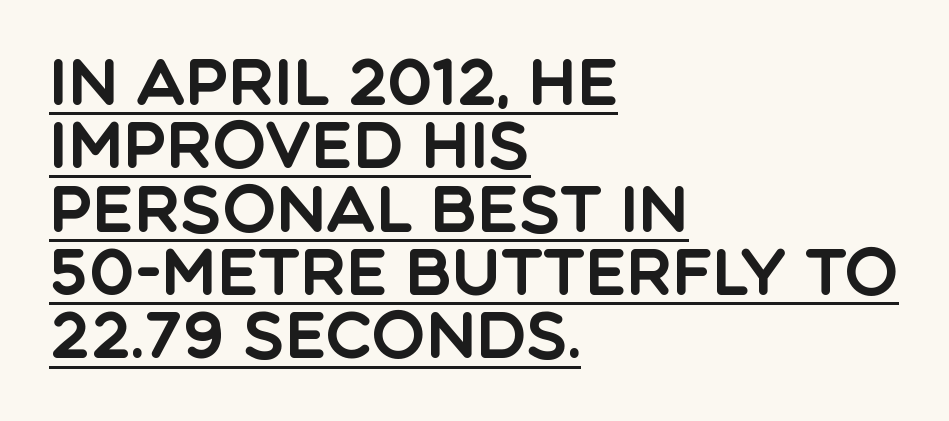
Q: Is the text italic (slanted)? A: No, it is upright.
Q: Is the typeface a serif or a sans-serif typeface? A: Sans-serif.
Q: Is the text underlined? A: Yes.
Q: How is the paragraph aligned? A: Left-aligned.
Q: Is the spacing between letters normal or unusually wide? A: Normal.
Q: Is the spacing between lines tight, normal or loose? A: Tight.
Q: Width (condensed, normal, or wide)? A: Normal.
Q: x-height? A: Large.
Q: Monospaced? A: No.
